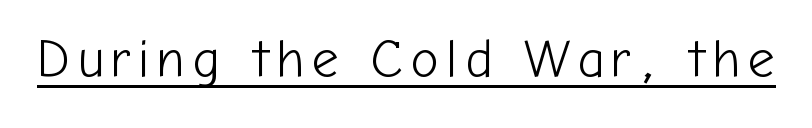
Q: Is the text bold? A: No.
Q: Is the text italic (slanted)? A: No, it is upright.
Q: Is the typeface a serif or a sans-serif typeface? A: Sans-serif.
Q: Is the text underlined? A: Yes.
Q: Width (condensed, normal, or wide)? A: Normal.
Q: Stroke contrast? A: Low.
Q: x-height? A: Medium.
Q: Monospaced? A: No.
